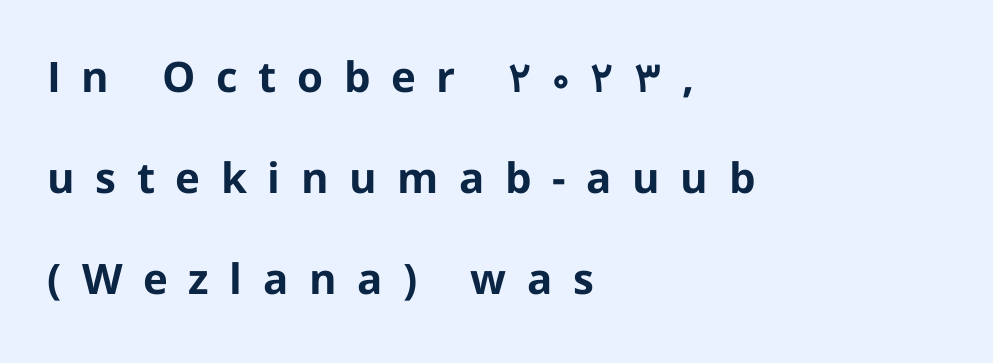
The letters are bold, with thick, heavy strokes. The horizontal fit of the characters is loose and conspicuously gappy. The text block is weighted toward the left margin, trailing off unevenly rightward. A typesetter would call this proportional, since set widths differ per character.
